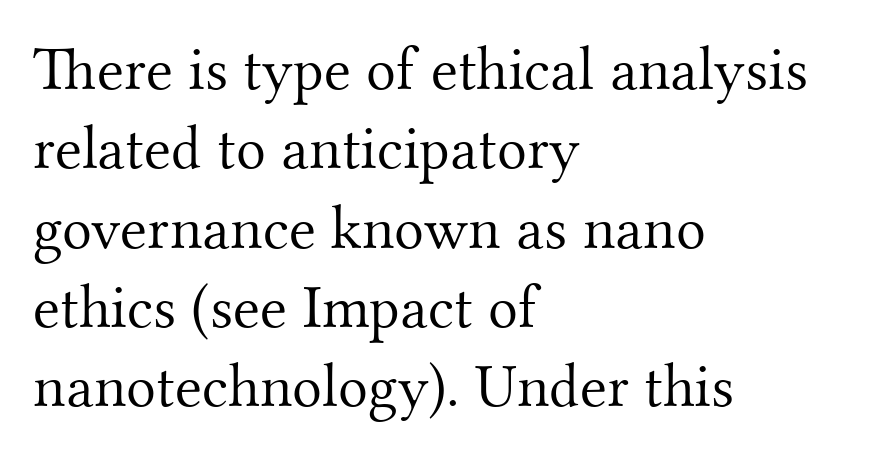
Stem width sits at or under what a default text font uses. Caption: multi-line text, flush left, ragged right. When letters stand straight like this, we call the style roman or upright. Nobody drew a line under any word here.
